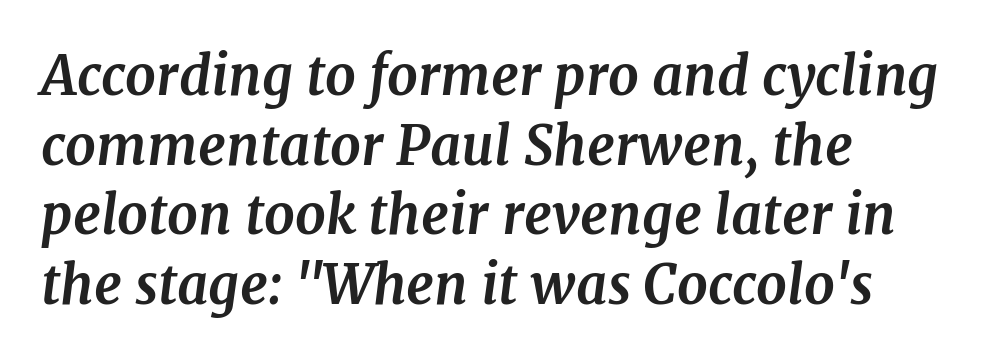
The image shows 54 px bold serif type, italic (leaning right); set left-aligned, normal line spacing (1.29x), normal letter spacing, not underlined; medium stroke contrast and a medium x-height.
